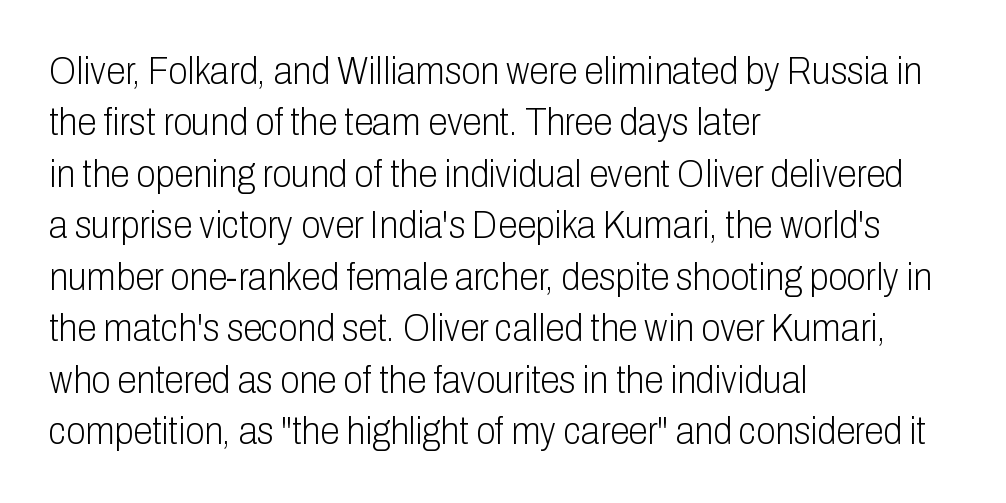
{"serif": "no", "italic": "no", "bold": "no", "weight": "light", "width": "condensed", "stroke_contrast": "low", "x_height": "medium", "monospaced": "no", "underline": "no", "align": "left", "line_spacing": "normal", "line_spacing_ratio": 1.32, "letter_spacing": "normal", "letter_spacing_em": 0.0, "glyph_px": 39}
